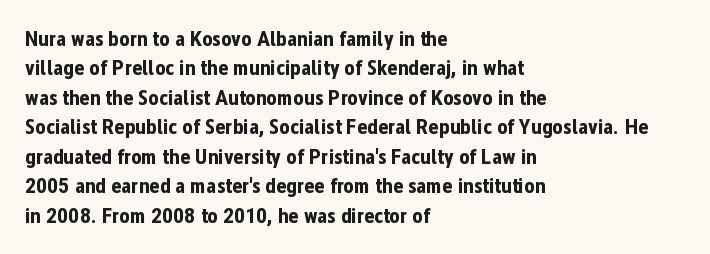
{"italic": "no", "bold": "yes", "underline": "no", "align": "left", "line_spacing": "normal", "line_spacing_ratio": 1.34, "letter_spacing": "normal", "letter_spacing_em": 0.0, "glyph_px": 22}
